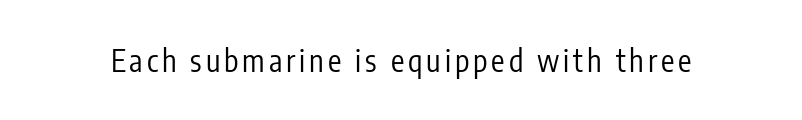
Q: Is the text bold? A: No.
Q: Is the text italic (slanted)? A: No, it is upright.
Q: Is the typeface a serif or a sans-serif typeface? A: Sans-serif.
Q: Is the text underlined? A: No.
Q: Width (condensed, normal, or wide)? A: Condensed.
Q: Stroke contrast? A: Low.
Q: x-height? A: Medium.
Q: Monospaced? A: No.
